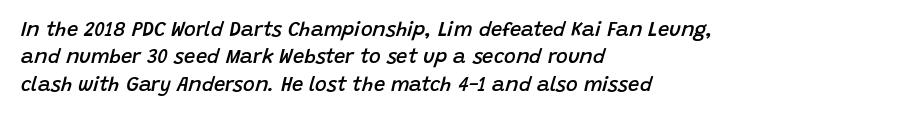
The image shows 20 px text type, italic (leaning right); set left-aligned, normal line spacing (1.37x), normal letter spacing, not underlined.
